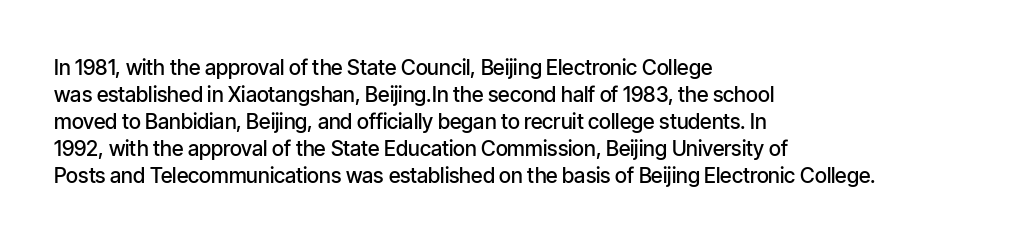
Q: Is the text bold? A: Semi-bold.
Q: Is the text italic (slanted)? A: No, it is upright.
Q: Is the text underlined? A: No.
Q: How is the paragraph aligned? A: Left-aligned.
Q: Is the spacing between letters normal or unusually wide? A: Normal.
Q: Is the spacing between lines tight, normal or loose? A: Normal.
